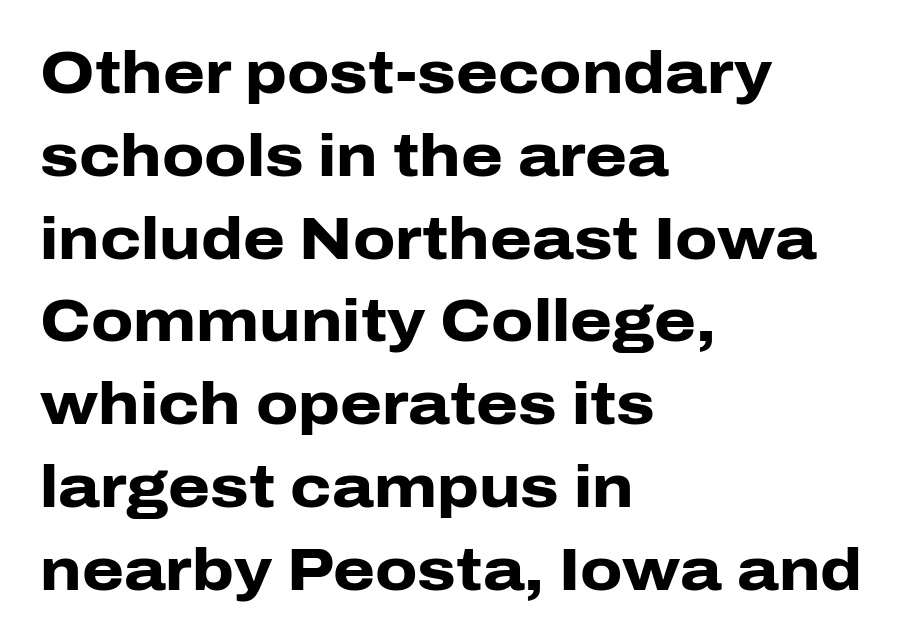
Q: Is the text bold? A: Yes.
Q: Is the text italic (slanted)? A: No, it is upright.
Q: Is the typeface a serif or a sans-serif typeface? A: Sans-serif.
Q: Is the text underlined? A: No.
Q: How is the paragraph aligned? A: Left-aligned.
Q: Is the spacing between letters normal or unusually wide? A: Normal.
Q: Is the spacing between lines tight, normal or loose? A: Normal.
Q: Width (condensed, normal, or wide)? A: Normal.
Q: Stroke contrast? A: Low.
Q: x-height? A: Medium.
Q: Monospaced? A: No.
